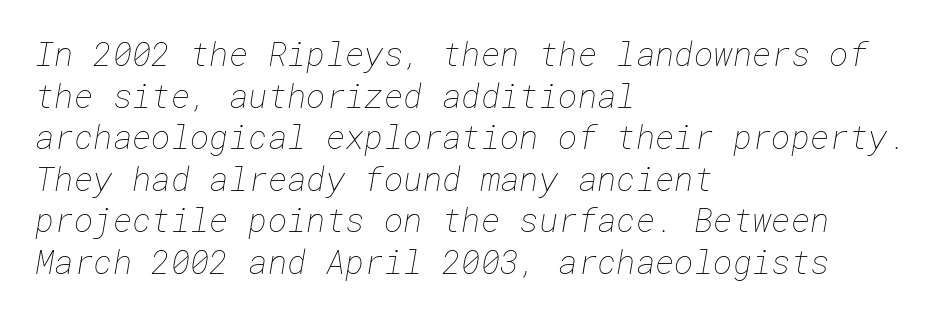
Q: Is the text bold? A: No.
Q: Is the text underlined? A: No.
Q: How is the paragraph aligned? A: Left-aligned.
Q: Is the spacing between letters normal or unusually wide? A: Normal.
Q: Is the spacing between lines tight, normal or loose? A: Normal.
Q: Width (condensed, normal, or wide)? A: Normal.
Q: Stroke contrast? A: Low.
Q: x-height? A: Medium.
